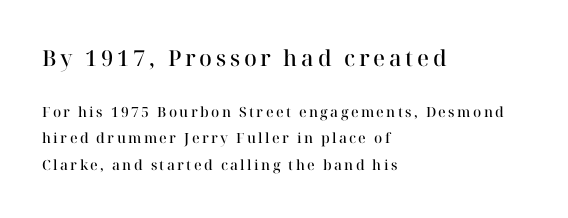
The image shows 22 px text type, upright; set left-aligned, loose line spacing (1.91x), not underlined; the first (top) block is 1.57x larger.
